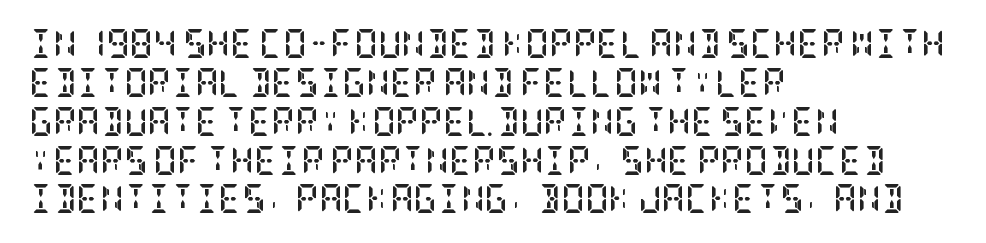
{"serif": "yes", "italic": "no", "bold": "yes", "weight": "semibold", "width": "condensed", "stroke_contrast": "low", "x_height": "large", "underline": "no", "align": "left", "line_spacing": "normal", "line_spacing_ratio": 1.34, "letter_spacing": "normal", "letter_spacing_em": 0.0, "glyph_px": 29}
